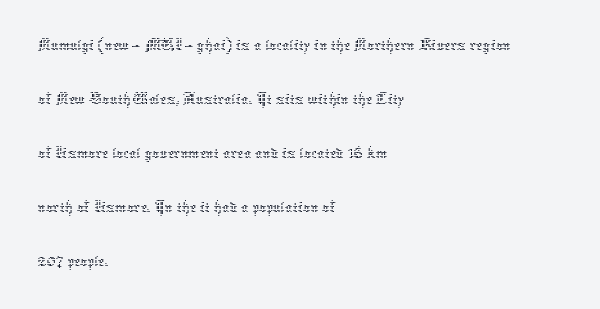
{"italic": "no", "bold": "no", "weight": "thin", "width": "normal", "stroke_contrast": "low", "x_height": "medium", "monospaced": "no", "underline": "no", "align": "left", "line_spacing": "normal", "line_spacing_ratio": 1.5, "letter_spacing": "normal", "letter_spacing_em": 0.0, "glyph_px": 36}
